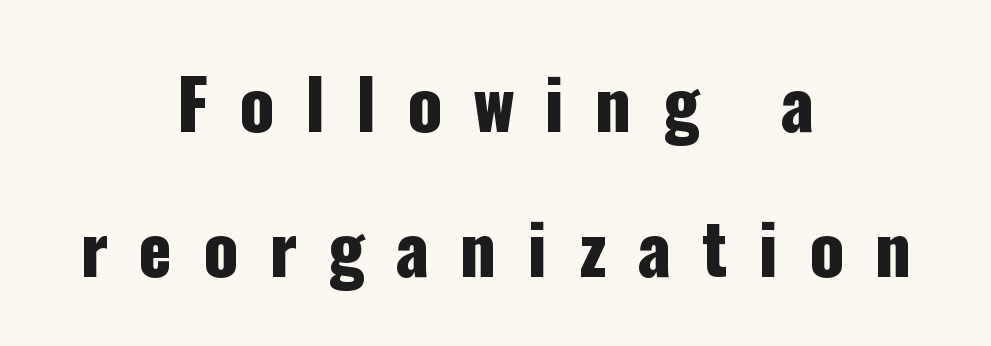
The image shows 70 px condensed sans-serif type, upright; set centered, loose line spacing (2.07x), unusually wide letter spacing (+0.44 em), not underlined; low stroke contrast and a medium x-height.
